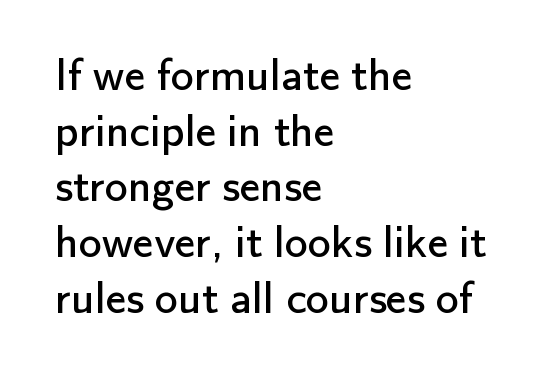
The characters display no serif detailing; their extremities are plain. A typesetter would mark this as roman, not italic. The passage shown is not underscored anywhere. Weight: not bold — regular or lighter. The rendering keeps characters at their native spacing.
